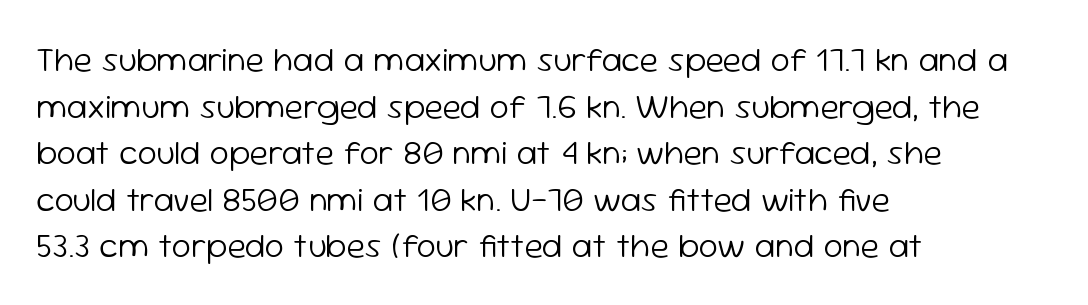
Notice how the stems are strictly vertical — no italics here. Proportional: the letters do not fall into vertical columns. Each row of text sits above clean, open space. Does extra space separate the letters? No, they use regular spacing. Observe the absence of serifs on each vertical stroke in this sample. Is there much room between lines? A standard amount, neither cramped nor airy.
